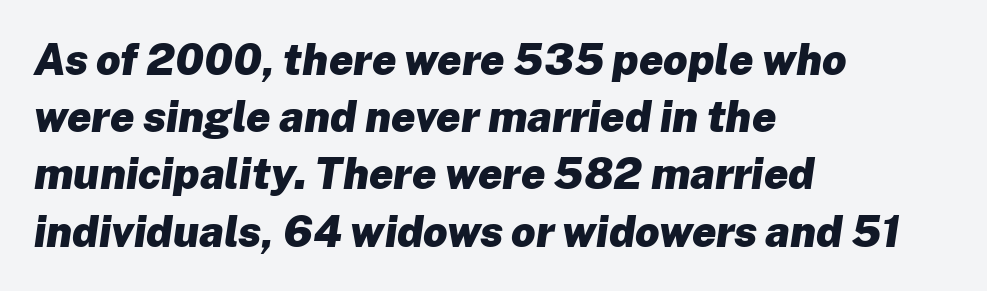
A typesetter would call this zero additional tracking. In terms of leading, this rendering sits right in the middle. If you drew a ruler down the left edge, every line would touch it. The typography opts for an oblique posture over an upright one.
